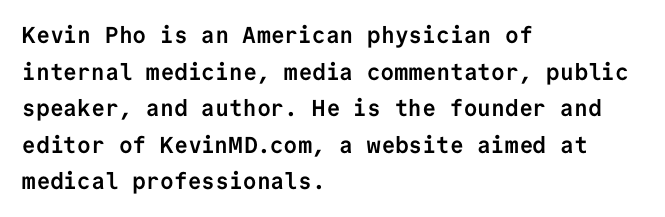
Visually the block forms a straight wall on the left and a jagged coastline on the right. The letters are bold, with thick, heavy strokes. The gap between lines stays unmarked. This sample keeps an unexceptional amount of space between lines. The horizontal fit of the characters is conventional and even. Vertical strokes here are truly vertical.
